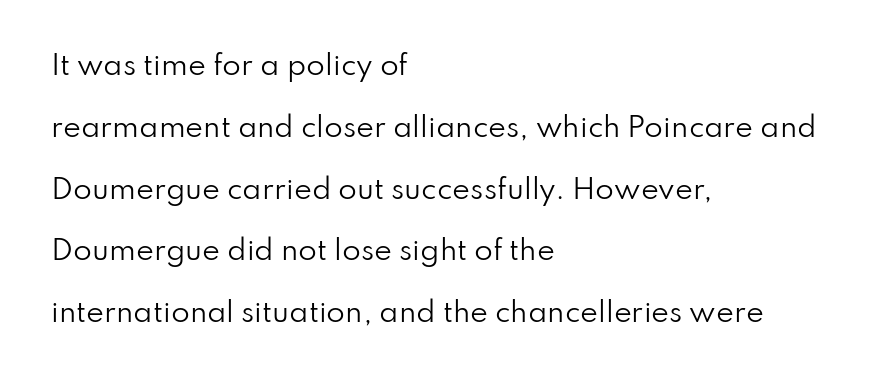
{"italic": "no", "bold": "no", "underline": "no", "align": "left", "line_spacing": "loose", "line_spacing_ratio": 2.29, "letter_spacing": "normal", "letter_spacing_em": 0.0, "glyph_px": 27}
